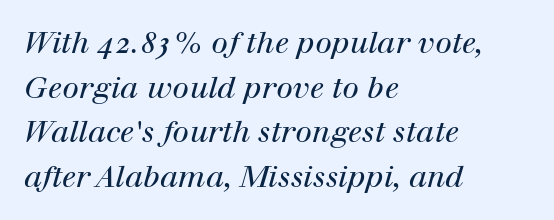
Check under the words: just untouched page. An italicized treatment has been applied to the whole sample. The line texture is even and compact thanks to regular tracking. Weight: regular or lighter. Caption: multi-line text, flush left, ragged right. Typographically, this falls in the serif category.
